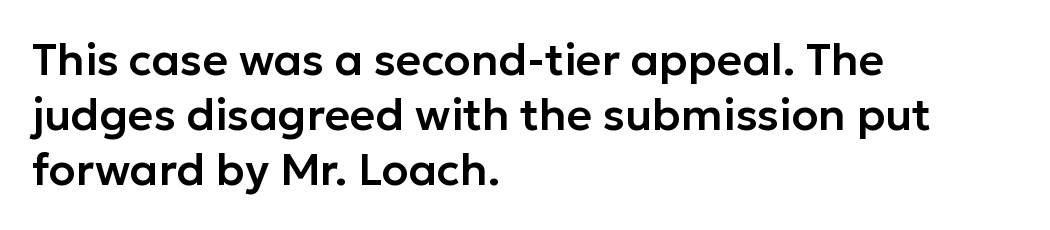
{"serif": "no", "italic": "no", "width": "normal", "stroke_contrast": "low", "x_height": "medium", "monospaced": "no", "underline": "no", "align": "left", "line_spacing": "normal", "line_spacing_ratio": 1.25, "letter_spacing": "normal", "letter_spacing_em": 0.0, "glyph_px": 44}
